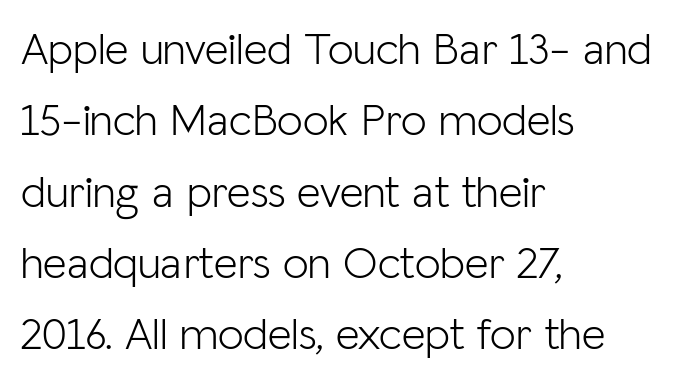
The image shows 46 px light sans-serif type, upright; set left-aligned, normal line spacing (1.55x), normal letter spacing, not underlined; low stroke contrast and a medium x-height.
